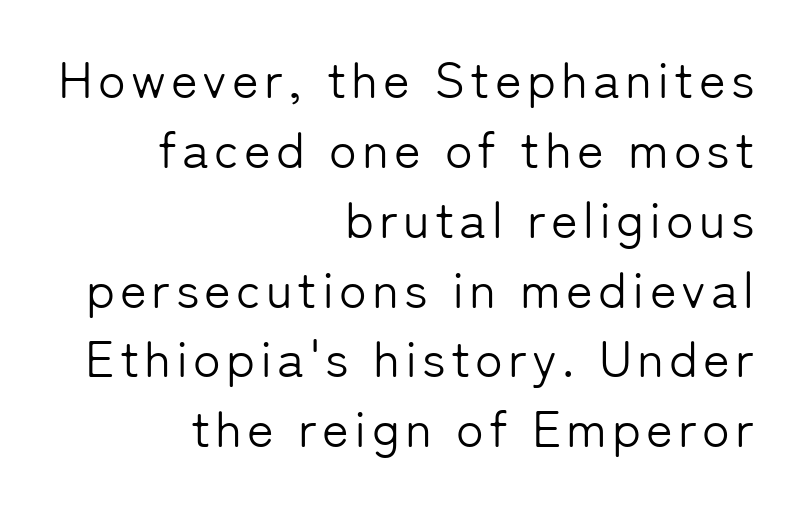
{"serif": "no", "italic": "no", "bold": "no", "weight": "light", "width": "normal", "stroke_contrast": "low", "x_height": "medium", "monospaced": "no", "underline": "no", "align": "right", "line_spacing": "normal", "line_spacing_ratio": 1.37, "glyph_px": 51}
